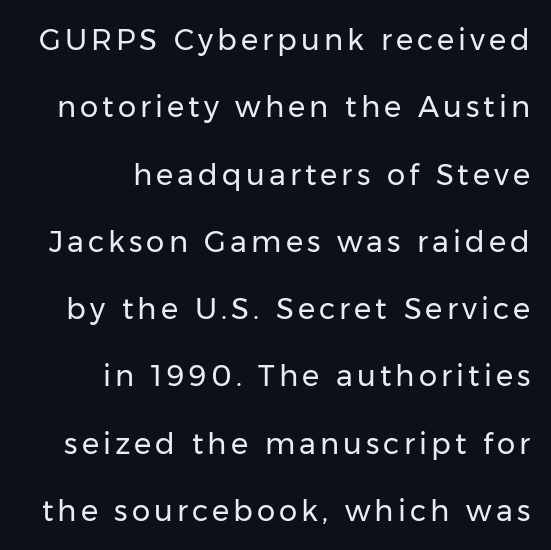
Ascenders rise straight up at ninety degrees. Weight: regular or lighter. These lines are set flush right with a ragged left edge. The letters advance in unequal steps, a hallmark of proportional type.
